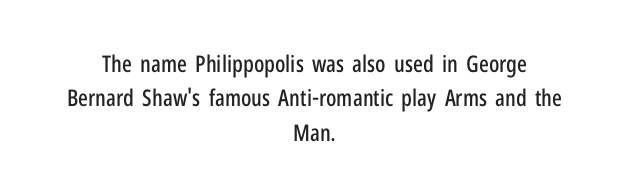
Q: Is the text italic (slanted)? A: No, it is upright.
Q: Is the text underlined? A: No.
Q: How is the paragraph aligned? A: Centered.
Q: Is the spacing between letters normal or unusually wide? A: Normal.
Q: Is the spacing between lines tight, normal or loose? A: Normal.
